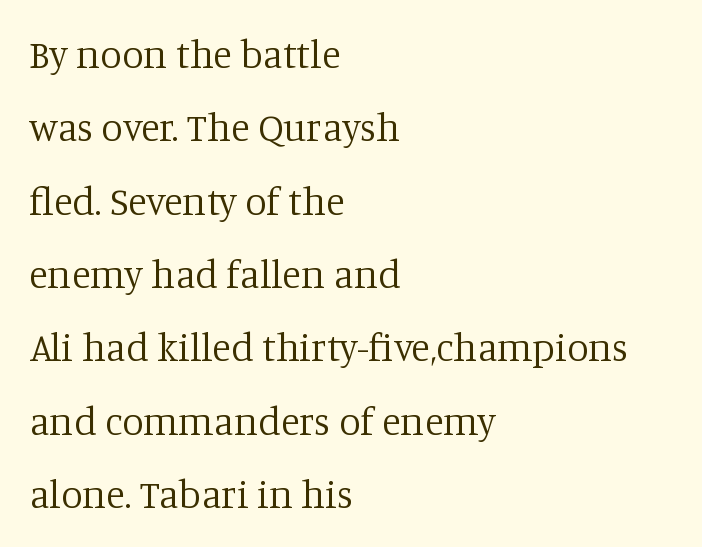
Q: Is the text bold? A: No.
Q: Is the text italic (slanted)? A: No, it is upright.
Q: Is the typeface a serif or a sans-serif typeface? A: Serif.
Q: Is the text underlined? A: No.
Q: How is the paragraph aligned? A: Left-aligned.
Q: Is the spacing between letters normal or unusually wide? A: Normal.
Q: Width (condensed, normal, or wide)? A: Normal.
Q: Stroke contrast? A: Low.
Q: x-height? A: Large.
Q: Monospaced? A: No.
